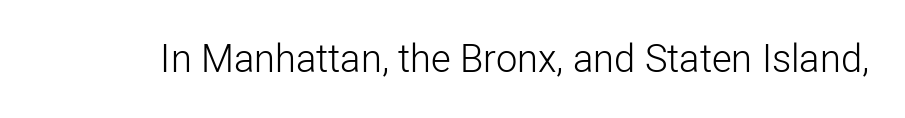
Q: Is the text bold? A: No.
Q: Is the text italic (slanted)? A: No, it is upright.
Q: Is the typeface a serif or a sans-serif typeface? A: Sans-serif.
Q: Is the text underlined? A: No.
Q: Is the spacing between letters normal or unusually wide? A: Normal.
Q: Width (condensed, normal, or wide)? A: Normal.
Q: Stroke contrast? A: Low.
Q: x-height? A: Medium.
Q: Monospaced? A: No.
